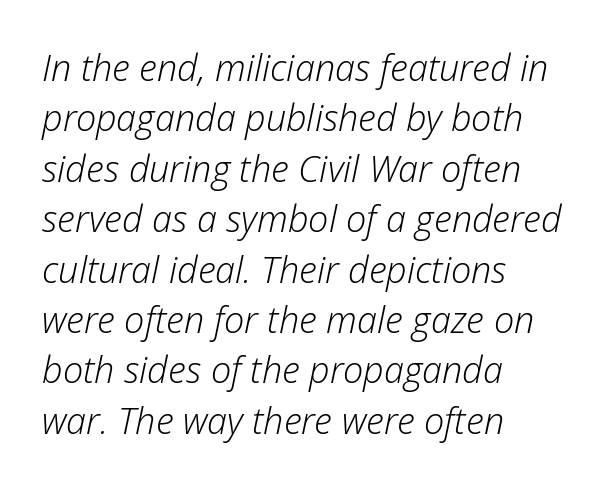
Q: Is the text bold? A: No.
Q: Is the text italic (slanted)? A: Yes, it leans right by about 12 degrees.
Q: Is the text underlined? A: No.
Q: How is the paragraph aligned? A: Left-aligned.
Q: Is the spacing between letters normal or unusually wide? A: Normal.
Q: Is the spacing between lines tight, normal or loose? A: Normal.
Q: Width (condensed, normal, or wide)? A: Normal.
Q: Stroke contrast? A: Low.
Q: x-height? A: Medium.
Q: Monospaced? A: No.
